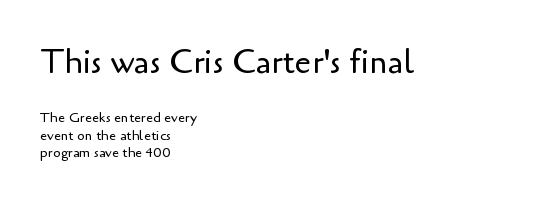
Q: Is the text bold? A: No.
Q: Is the text italic (slanted)? A: No, it is upright.
Q: Is the typeface a serif or a sans-serif typeface? A: Sans-serif.
Q: Is the text underlined? A: No.
Q: How is the paragraph aligned? A: Left-aligned.
Q: Is the spacing between letters normal or unusually wide? A: Normal.
Q: Is the spacing between lines tight, normal or loose? A: Normal.
Q: Which block of text is set in a larger size, the first (top) or the second (bottom)? A: The first (top) one.
Q: Width (condensed, normal, or wide)? A: Normal.
Q: Stroke contrast? A: Low.
Q: x-height? A: Small.
Q: Monospaced? A: No.
